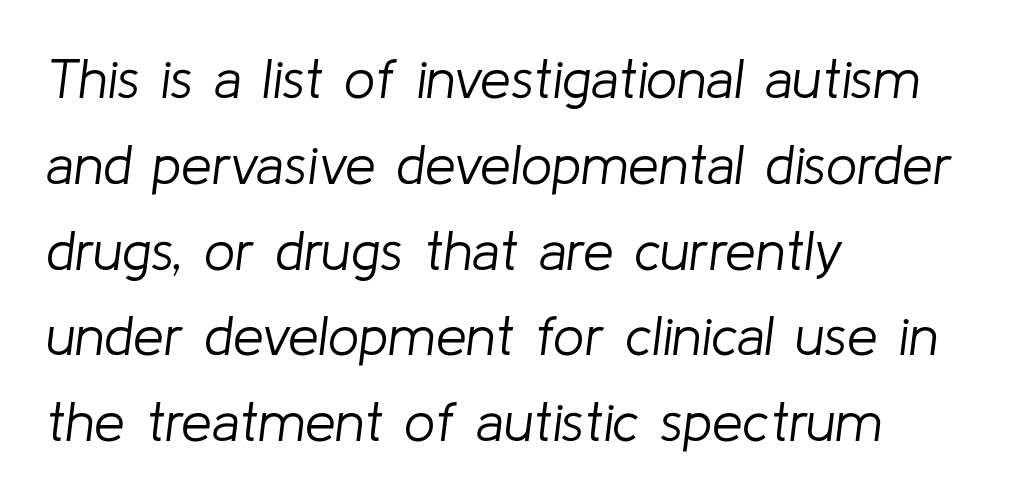
{"italic": "yes", "lean": "right", "slant_degrees": 8, "bold": "no", "weight": "light", "width": "normal", "stroke_contrast": "low", "x_height": "medium", "monospaced": "no", "underline": "no", "align": "left", "line_spacing": "normal", "line_spacing_ratio": 1.56, "letter_spacing": "normal", "letter_spacing_em": 0.0, "glyph_px": 55}
